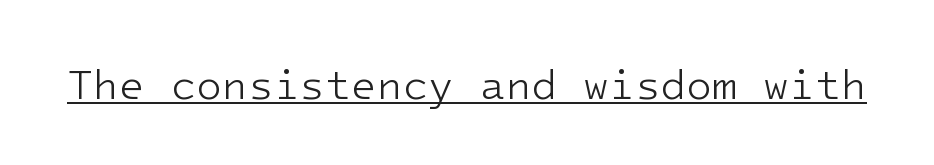
Font category for this specimen: sans-serif. The face used here is monospaced, like something from a code editor. Caption: face not bold, strokes unweighted. Italic: no, the glyphs are upright roman. Looks like someone drew a line under every word here. The letters sit at their default tracking, neither squeezed nor spread.
